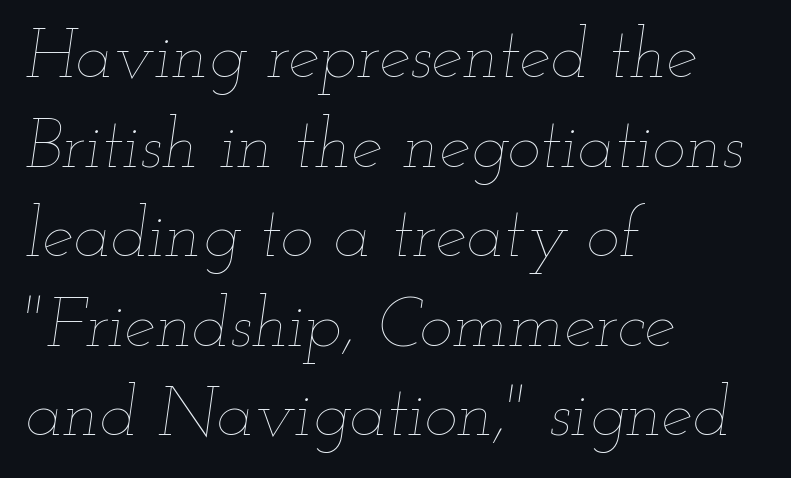
{"italic": "yes", "lean": "right", "slant_degrees": 12, "bold": "no", "weight": "thin", "width": "wide", "stroke_contrast": "low", "x_height": "small", "monospaced": "no", "underline": "no", "align": "left", "line_spacing": "normal", "line_spacing_ratio": 1.28, "letter_spacing": "normal", "letter_spacing_em": 0.0, "glyph_px": 70}
